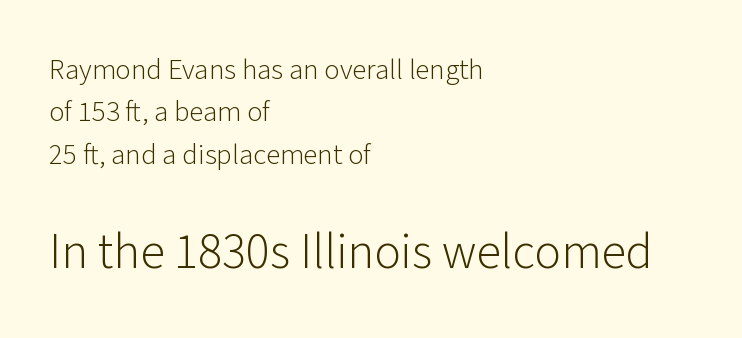
Q: Is the text bold? A: No.
Q: Is the text italic (slanted)? A: No, it is upright.
Q: Is the typeface a serif or a sans-serif typeface? A: Sans-serif.
Q: Is the text underlined? A: No.
Q: How is the paragraph aligned? A: Left-aligned.
Q: Is the spacing between letters normal or unusually wide? A: Normal.
Q: Is the spacing between lines tight, normal or loose? A: Normal.
Q: Which block of text is set in a larger size, the first (top) or the second (bottom)? A: The second (bottom) one.
Q: Width (condensed, normal, or wide)? A: Normal.
Q: Stroke contrast? A: Low.
Q: x-height? A: Medium.
Q: Monospaced? A: No.
